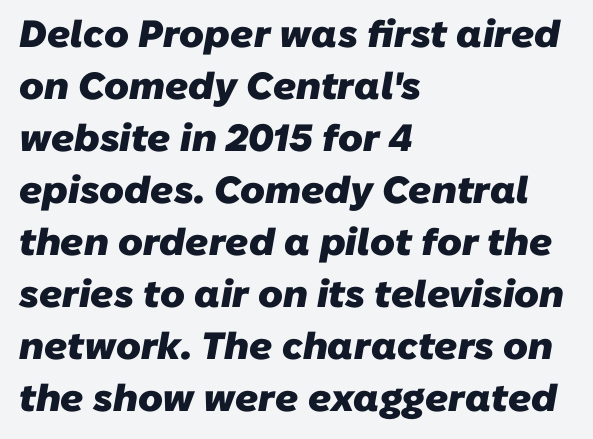
Typographic density is high because the face is bold. Is this a sans? Yes — the strokes have no serifs. Think of a printed novel: that variable character pitch is what you see here. Does the copy run flush right? No — it runs flush left. Nobody drew a line under any word here. The line-height multiplier appears to be the usual default.
